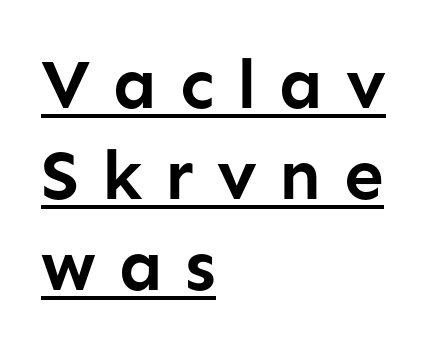
Q: Is the text bold? A: Yes.
Q: Is the text italic (slanted)? A: No, it is upright.
Q: Is the typeface a serif or a sans-serif typeface? A: Sans-serif.
Q: Is the text underlined? A: Yes.
Q: How is the paragraph aligned? A: Left-aligned.
Q: Is the spacing between letters normal or unusually wide? A: Unusually wide.
Q: Is the spacing between lines tight, normal or loose? A: Normal.
Q: Width (condensed, normal, or wide)? A: Normal.
Q: Stroke contrast? A: Low.
Q: x-height? A: Medium.
Q: Monospaced? A: No.
